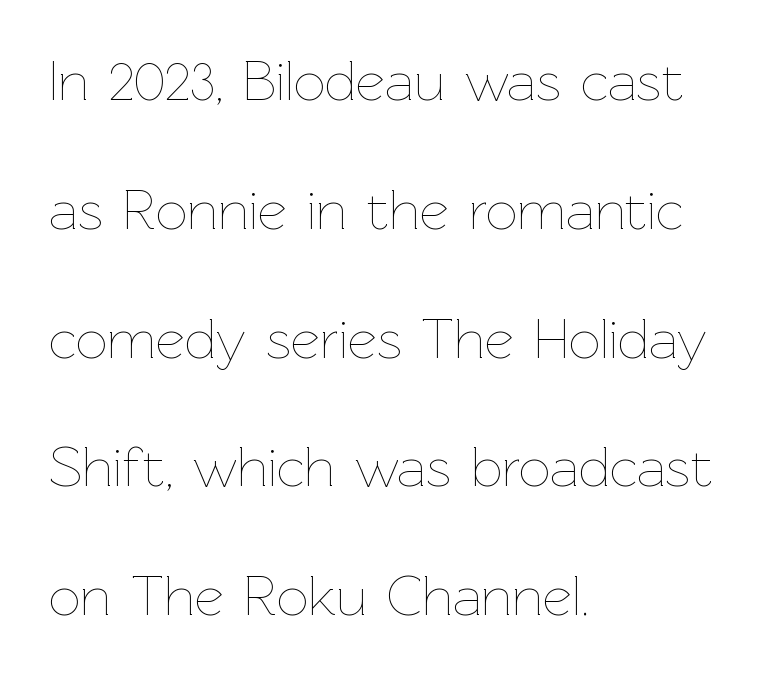
{"italic": "no", "bold": "no", "weight": "thin", "width": "normal", "stroke_contrast": "low", "x_height": "medium", "monospaced": "no", "underline": "no", "align": "left", "line_spacing": "loose", "line_spacing_ratio": 2.3, "letter_spacing": "normal", "letter_spacing_em": 0.0, "glyph_px": 56}
